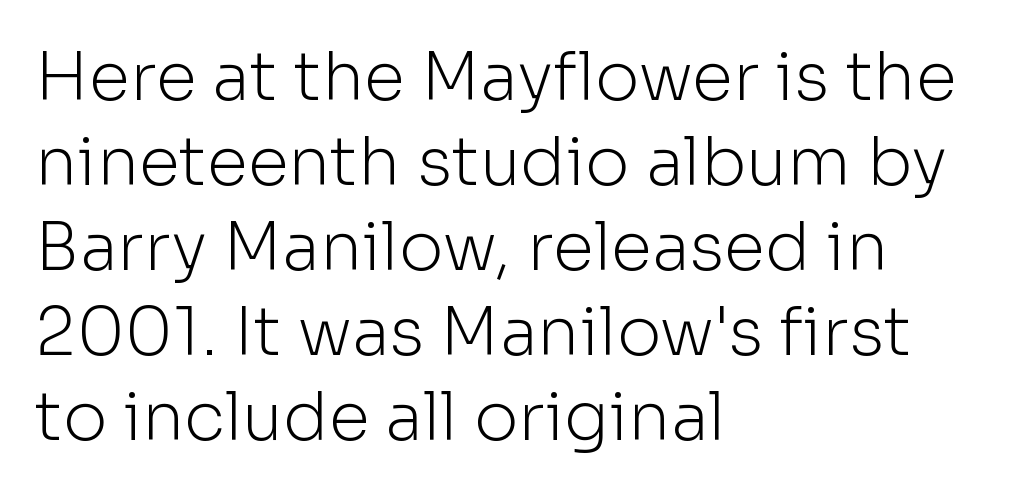
The image shows 67 px light sans-serif type, upright; set left-aligned, normal line spacing (1.27x), normal letter spacing, not underlined; low stroke contrast and a medium x-height.
